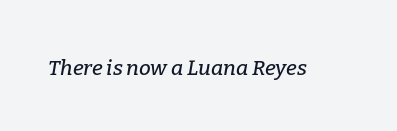
Looking at the ascenders, they clearly lean. Underlining? Definitely not there. The passage shown has conventional tracking throughout.
